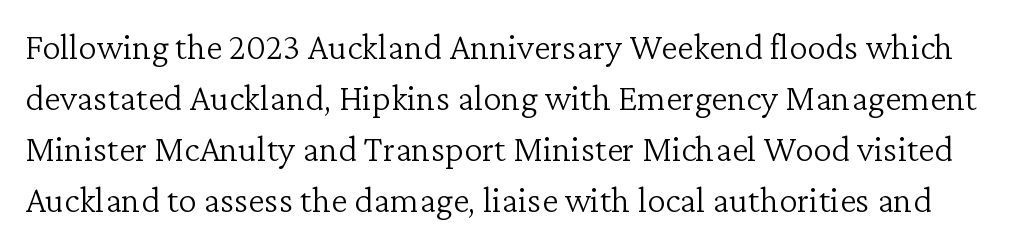
The image shows 37 px light serif type, upright; set normal line spacing (1.38x), normal letter spacing, not underlined; low stroke contrast and a medium x-height.
